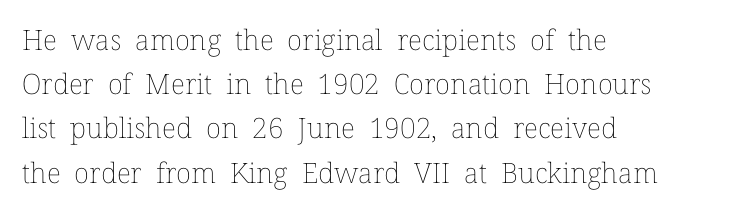
Q: Is the text bold? A: No.
Q: Is the text italic (slanted)? A: No, it is upright.
Q: Is the text underlined? A: No.
Q: How is the paragraph aligned? A: Left-aligned.
Q: Is the spacing between letters normal or unusually wide? A: Normal.
Q: Is the spacing between lines tight, normal or loose? A: Normal.
Q: Width (condensed, normal, or wide)? A: Normal.
Q: Stroke contrast? A: Low.
Q: x-height? A: Medium.
Q: Monospaced? A: No.
